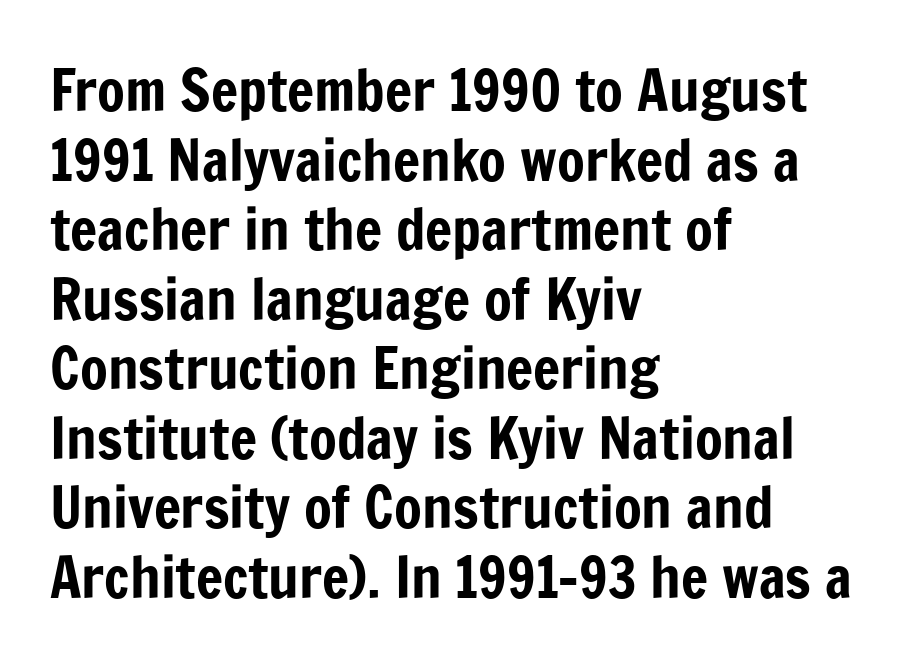
The image shows 57 px condensed sans-serif type, upright; set left-aligned, line spacing 1.22x, normal letter spacing, not underlined; low stroke contrast and a medium x-height.
